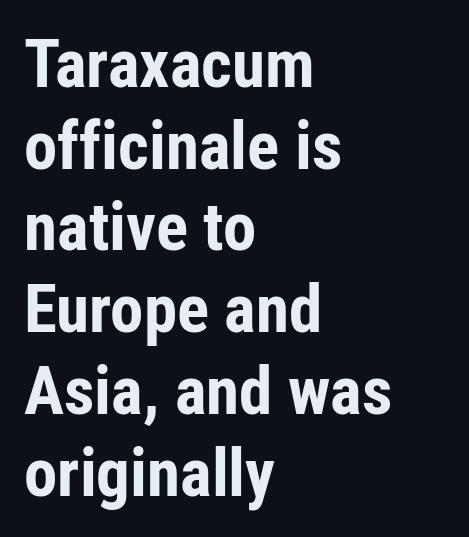
The axis of the letterforms is exactly vertical. The ragged edge is on the right, which tells us the setting is flush left. A typesetter would call this proportional, since set widths differ per character. Is the letter spacing exaggerated? No — it looks like the ordinary default. The font is running at its bold setting.
